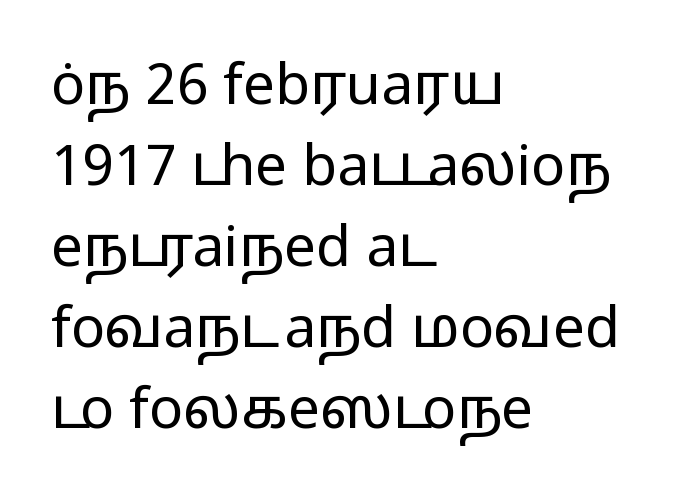
Q: Is the text bold? A: No.
Q: Is the text italic (slanted)? A: No, it is upright.
Q: Is the typeface a serif or a sans-serif typeface? A: Sans-serif.
Q: Is the text underlined? A: No.
Q: How is the paragraph aligned? A: Left-aligned.
Q: Is the spacing between letters normal or unusually wide? A: Normal.
Q: Is the spacing between lines tight, normal or loose? A: Normal.
Q: Width (condensed, normal, or wide)? A: Wide.
Q: Stroke contrast? A: Low.
Q: x-height? A: Medium.
Q: Monospaced? A: No.
